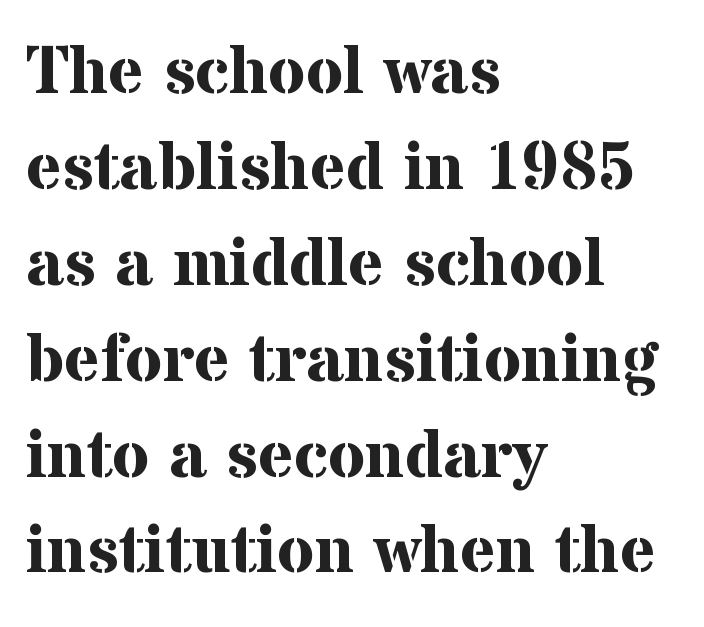
Q: Is the text bold? A: Yes.
Q: Is the text italic (slanted)? A: No, it is upright.
Q: Is the typeface a serif or a sans-serif typeface? A: Serif.
Q: Is the text underlined? A: No.
Q: How is the paragraph aligned? A: Left-aligned.
Q: Is the spacing between letters normal or unusually wide? A: Normal.
Q: Is the spacing between lines tight, normal or loose? A: Normal.
Q: Width (condensed, normal, or wide)? A: Normal.
Q: Stroke contrast? A: Medium.
Q: x-height? A: Medium.
Q: Monospaced? A: No.
